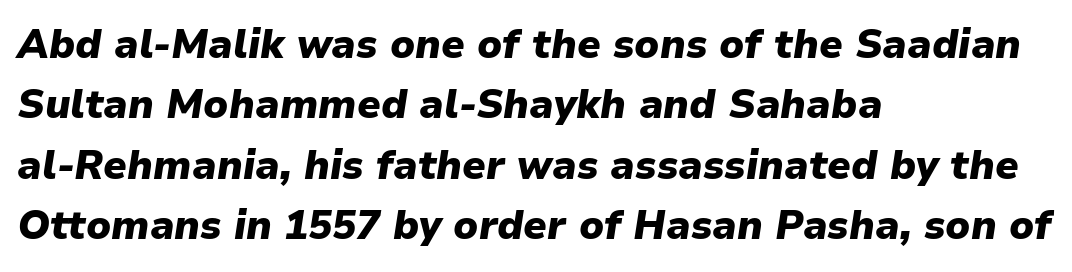
Q: Is the text bold? A: Yes.
Q: Is the text italic (slanted)? A: Yes, it leans right by about 9 degrees.
Q: Is the text underlined? A: No.
Q: How is the paragraph aligned? A: Left-aligned.
Q: Is the spacing between letters normal or unusually wide? A: Normal.
Q: Is the spacing between lines tight, normal or loose? A: Normal.
Q: Width (condensed, normal, or wide)? A: Normal.
Q: Stroke contrast? A: Low.
Q: x-height? A: Medium.
Q: Monospaced? A: No.
